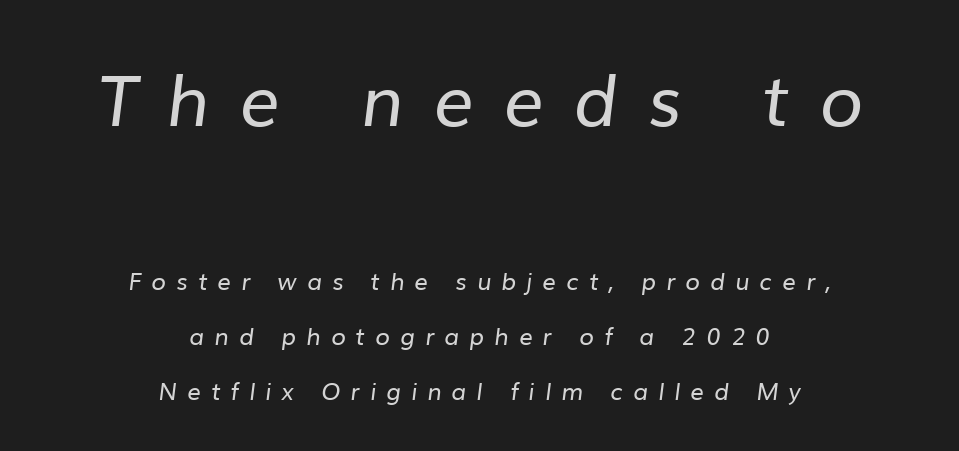
The image shows 71 px regular-weight sans-serif type; set centered, loose line spacing (2.29x), unusually wide letter spacing (+0.42 em), not underlined; the first (top) block is 2.96x larger; low stroke contrast and a medium x-height.
